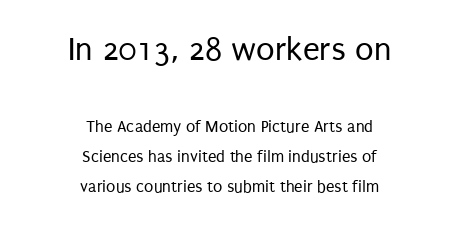
Q: Is the text bold? A: No.
Q: Is the text italic (slanted)? A: No, it is upright.
Q: Is the typeface a serif or a sans-serif typeface? A: Sans-serif.
Q: Is the text underlined? A: No.
Q: How is the paragraph aligned? A: Centered.
Q: Is the spacing between letters normal or unusually wide? A: Normal.
Q: Which block of text is set in a larger size, the first (top) or the second (bottom)? A: The first (top) one.
Q: Width (condensed, normal, or wide)? A: Condensed.
Q: Stroke contrast? A: Low.
Q: x-height? A: Large.
Q: Monospaced? A: No.
